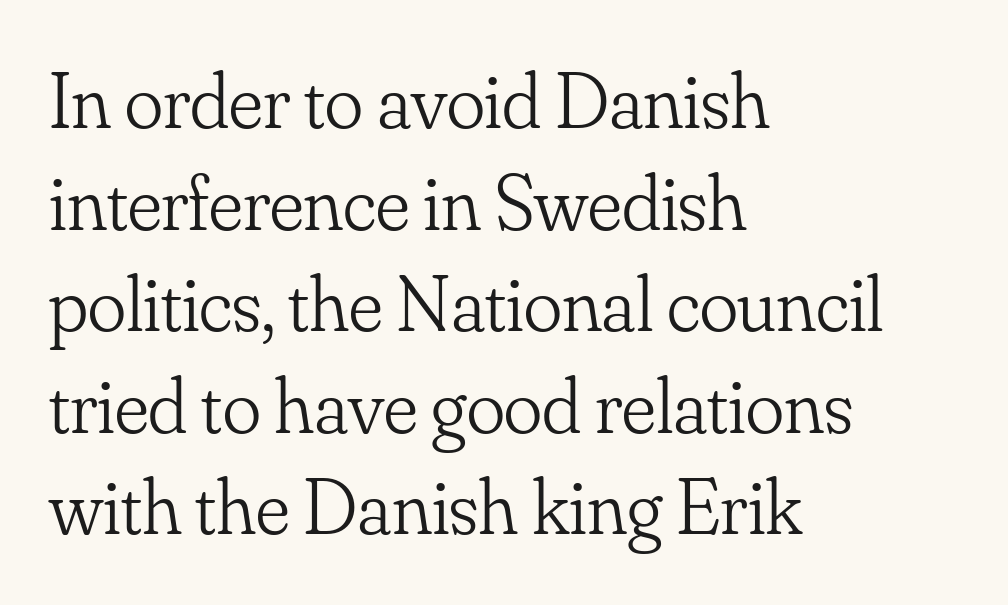
Bare-footed words on every line. Vertical spacing — default. Nobody touched the tracking dial on this one. The characters are drawn with everyday or finer stroke widths. The letters advance in unequal steps, a hallmark of proportional type.
